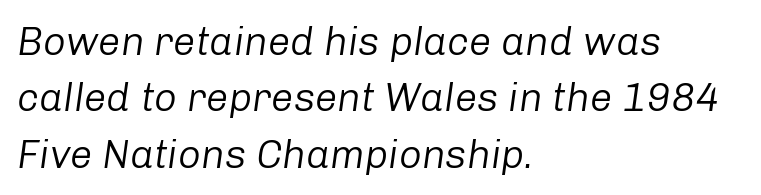
Q: Is the text bold? A: No.
Q: Is the text italic (slanted)? A: Yes, it leans right by about 8 degrees.
Q: Is the text underlined? A: No.
Q: How is the paragraph aligned? A: Left-aligned.
Q: Is the spacing between letters normal or unusually wide? A: Normal.
Q: Is the spacing between lines tight, normal or loose? A: Normal.
Q: Width (condensed, normal, or wide)? A: Normal.
Q: Stroke contrast? A: Low.
Q: x-height? A: Medium.
Q: Monospaced? A: No.
